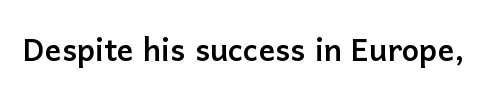
Q: Is the text italic (slanted)? A: No, it is upright.
Q: Is the typeface a serif or a sans-serif typeface? A: Sans-serif.
Q: Is the text underlined? A: No.
Q: Is the spacing between letters normal or unusually wide? A: Normal.
Q: Width (condensed, normal, or wide)? A: Normal.
Q: Stroke contrast? A: Low.
Q: x-height? A: Medium.
Q: Monospaced? A: No.
